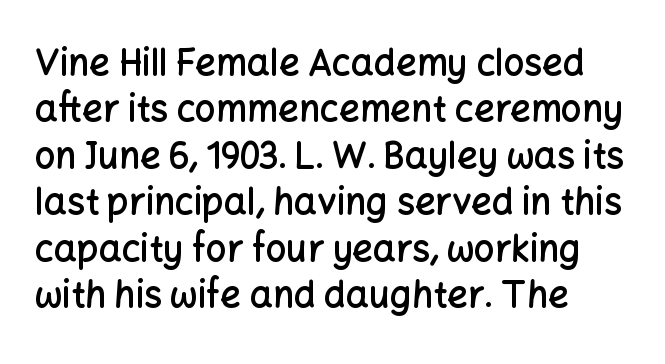
Classification — sans serif. These lines keep a tight, regular rhythm from letter to letter. The leading is moderate, giving the passage an even texture. Is there any slant? The stems are plumb.
